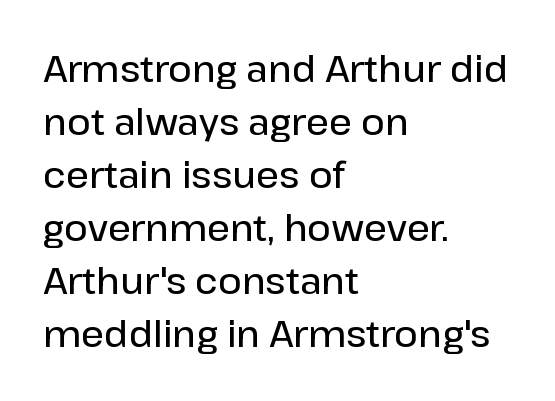
These lines sit exactly where default settings would place them. This is the in-between weight designers call semibold or demi. The strip under each line holds only bare page. Are there feet on the stems? There aren't — it's a sans. This rendering leaves character spacing at its baseline value. The setting favours the left margin, as ordinary paragraphs usually do.
